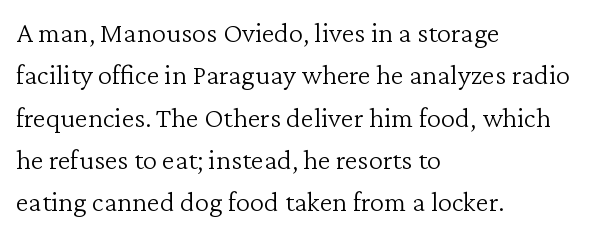
{"serif": "yes", "italic": "no", "bold": "no", "weight": "light", "width": "normal", "stroke_contrast": "low", "x_height": "medium", "monospaced": "no", "underline": "no", "align": "left", "line_spacing": "normal", "line_spacing_ratio": 1.46, "letter_spacing": "normal", "letter_spacing_em": 0.0, "glyph_px": 29}
